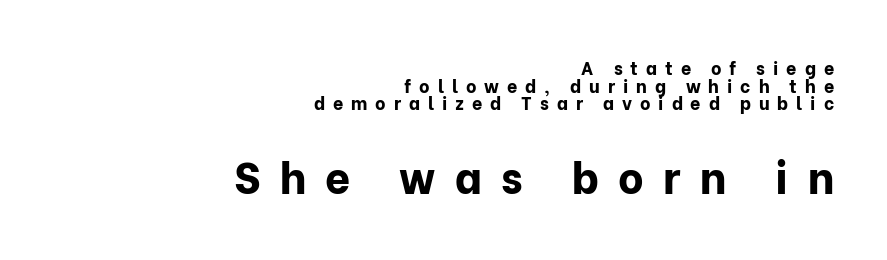
{"serif": "no", "italic": "no", "bold": "yes", "weight": "bold", "width": "normal", "stroke_contrast": "low", "x_height": "medium", "monospaced": "no", "underline": "no", "align": "right", "line_spacing": "tight", "line_spacing_ratio": 0.98, "letter_spacing": "wide", "letter_spacing_em": 0.44, "larger_block": "second", "size_ratio": 2.44, "glyph_px": 44}
